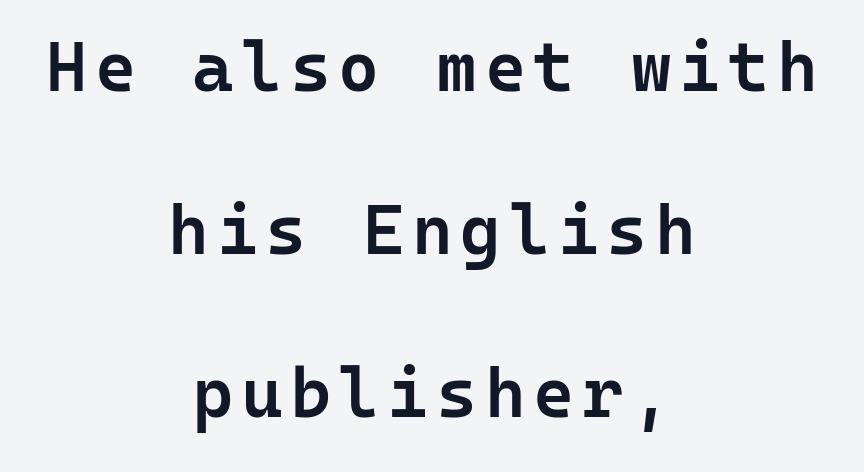
{"serif": "no", "italic": "no", "bold": "semi", "weight": "semibold", "width": "normal", "stroke_contrast": "low", "x_height": "medium", "monospaced": "yes", "underline": "no", "align": "center", "line_spacing": "loose", "line_spacing_ratio": 2.33, "glyph_px": 70}
